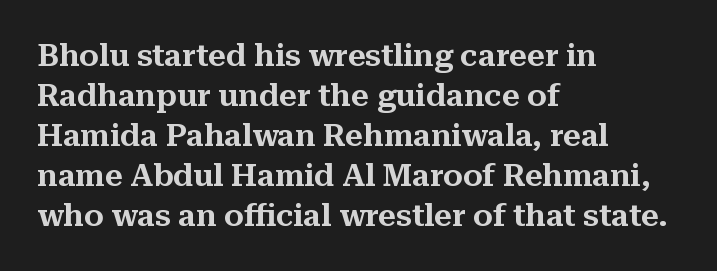
The rendering uses natural spacing where letterforms have individual widths. The letters carry serifs — small finishing strokes at the ends of their stems. In terms of leading, this rendering sits right in the middle. Bare-footed words on every line. Is the letter spacing exaggerated? No — it looks like the ordinary default. These lines stack with their left ends in a neat column.
